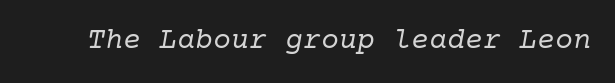
The image shows 30 px regular-weight serif type, italic (leaning right); set normal letter spacing, not underlined; low stroke contrast and a medium x-height.
